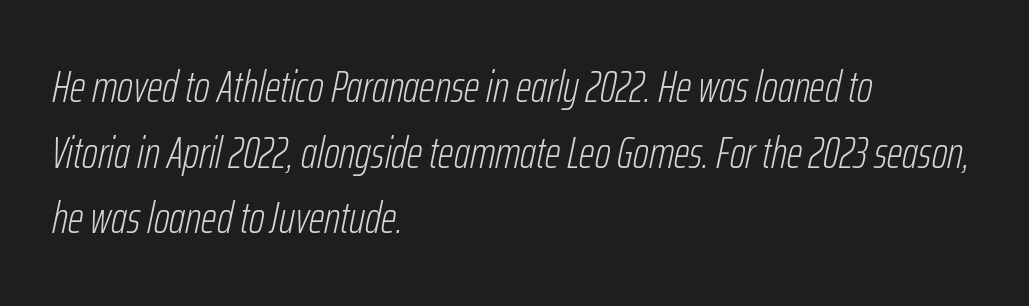
Is this a fixed-width face? No — the glyphs have proportional, varying widths. Yep, that's italic — everything's leaning. In terms of letterspacing, this is plain default setting. The foot of each line stays bare and open. All the whitespace from short lines collects on the right. No letter is thick-stroked: the sample isn't bold.
